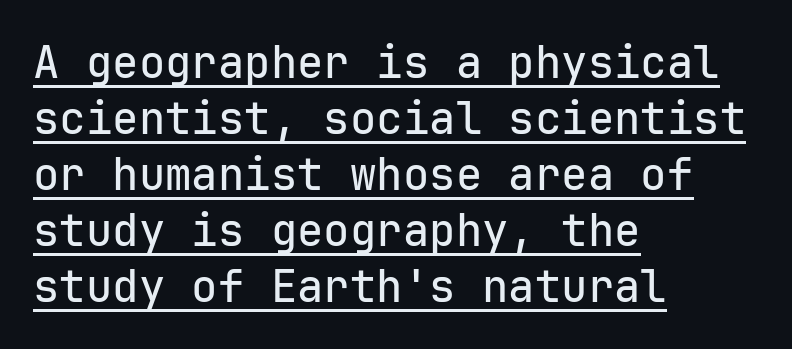
The image shows 44 px sans-serif type, upright, monospaced; set left-aligned, normal line spacing (1.27x), normal letter spacing, underlined; low stroke contrast and a medium x-height.
